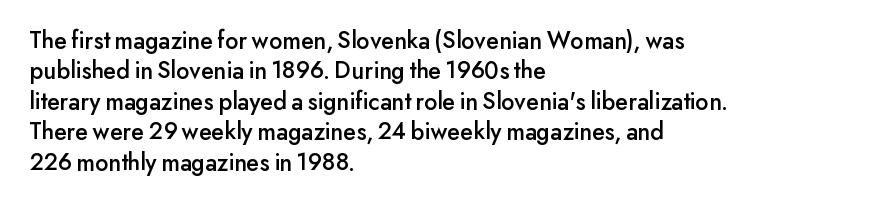
Q: Is the text italic (slanted)? A: No, it is upright.
Q: Is the text underlined? A: No.
Q: How is the paragraph aligned? A: Left-aligned.
Q: Is the spacing between letters normal or unusually wide? A: Normal.
